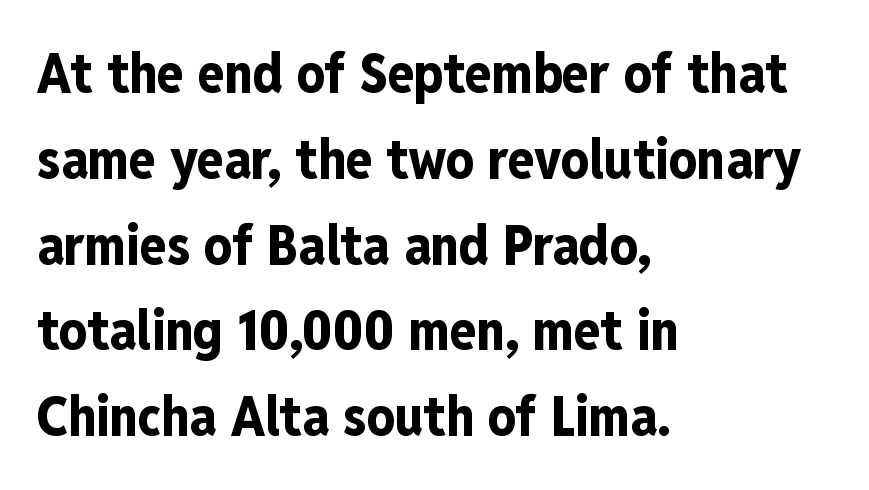
Q: Is the text bold? A: Yes.
Q: Is the text italic (slanted)? A: No, it is upright.
Q: Is the typeface a serif or a sans-serif typeface? A: Sans-serif.
Q: Is the text underlined? A: No.
Q: How is the paragraph aligned? A: Left-aligned.
Q: Is the spacing between letters normal or unusually wide? A: Normal.
Q: Is the spacing between lines tight, normal or loose? A: Normal.
Q: Width (condensed, normal, or wide)? A: Condensed.
Q: Stroke contrast? A: Low.
Q: x-height? A: Medium.
Q: Monospaced? A: No.
